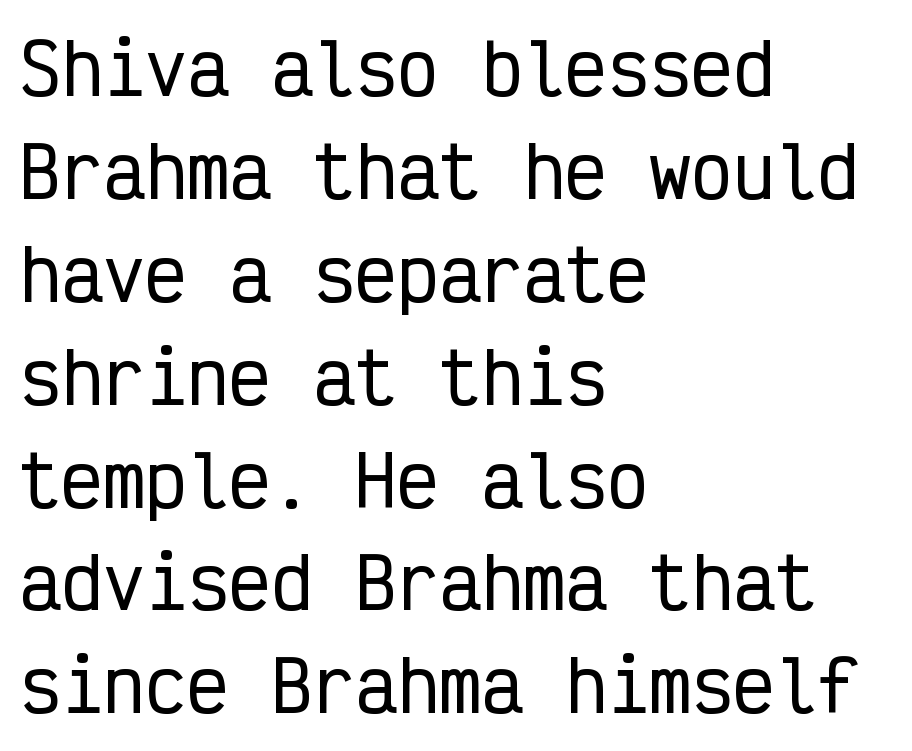
The image shows 70 px condensed sans-serif type, upright, monospaced; set left-aligned, normal line spacing (1.47x), normal letter spacing, not underlined; low stroke contrast and a medium x-height.
